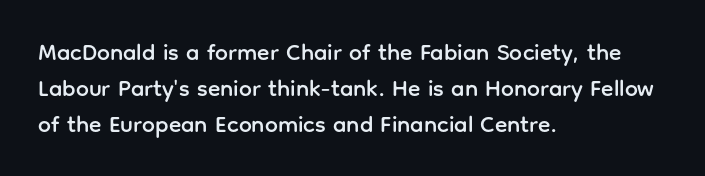
The passage shown has conventional tracking throughout. The axis of the letterforms is exactly vertical. In CSS terms this would be text-align: left. The area under the type is left untouched.
